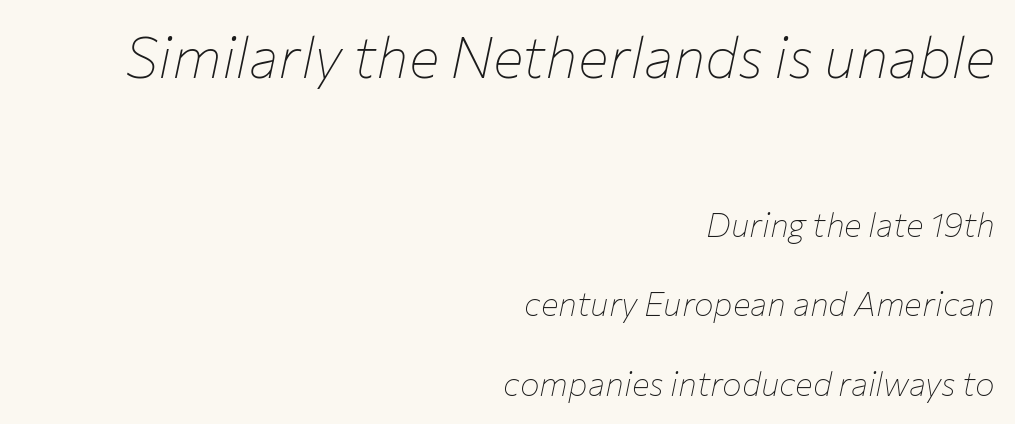
Q: Is the text bold? A: No.
Q: Is the text italic (slanted)? A: Yes, it leans right by about 12 degrees.
Q: Is the text underlined? A: No.
Q: How is the paragraph aligned? A: Right-aligned.
Q: Is the spacing between letters normal or unusually wide? A: Normal.
Q: Is the spacing between lines tight, normal or loose? A: Loose.
Q: Which block of text is set in a larger size, the first (top) or the second (bottom)? A: The first (top) one.
Q: Width (condensed, normal, or wide)? A: Normal.
Q: Stroke contrast? A: Low.
Q: x-height? A: Medium.
Q: Monospaced? A: No.
